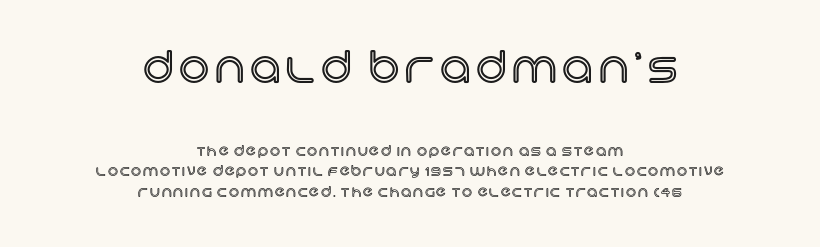
Q: Is the text italic (slanted)? A: No, it is upright.
Q: Is the text underlined? A: No.
Q: How is the paragraph aligned? A: Centered.
Q: Is the spacing between lines tight, normal or loose? A: Normal.
Q: Which block of text is set in a larger size, the first (top) or the second (bottom)? A: The first (top) one.
Q: Width (condensed, normal, or wide)? A: Normal.
Q: x-height? A: Large.
Q: Monospaced? A: No.
